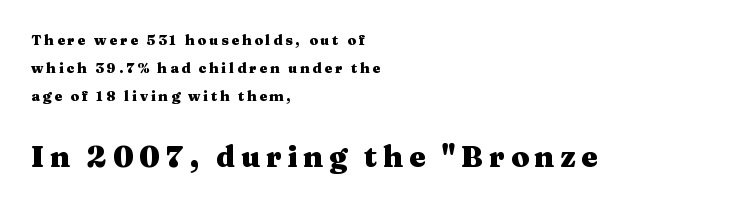
Q: Is the text bold? A: Yes.
Q: Is the text italic (slanted)? A: No, it is upright.
Q: Is the typeface a serif or a sans-serif typeface? A: Serif.
Q: Is the text underlined? A: No.
Q: How is the paragraph aligned? A: Left-aligned.
Q: Is the spacing between letters normal or unusually wide? A: Unusually wide.
Q: Is the spacing between lines tight, normal or loose? A: Loose.
Q: Which block of text is set in a larger size, the first (top) or the second (bottom)? A: The second (bottom) one.
Q: Width (condensed, normal, or wide)? A: Wide.
Q: Stroke contrast? A: Medium.
Q: x-height? A: Medium.
Q: Monospaced? A: No.
